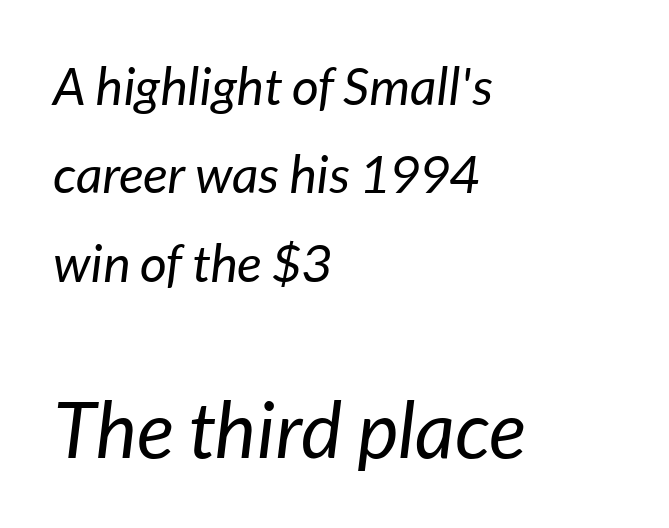
The image shows 78 px regular-weight type, italic (leaning right); set left-aligned, normal line spacing (1.7x), normal letter spacing, not underlined; the second (bottom) block is 1.5x larger; low stroke contrast and a medium x-height.
